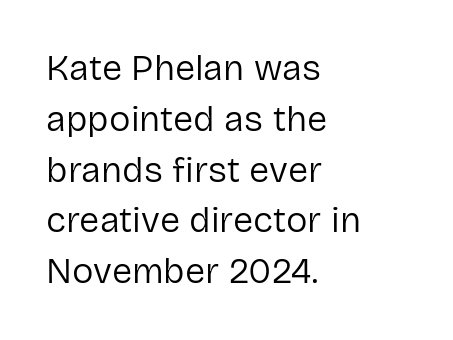
Weight: in the light-to-regular range. Posture: vertical. Each letter's strokes conclude bluntly, with no projecting serifs. Words appear dense and cohesive because spacing is normal.
